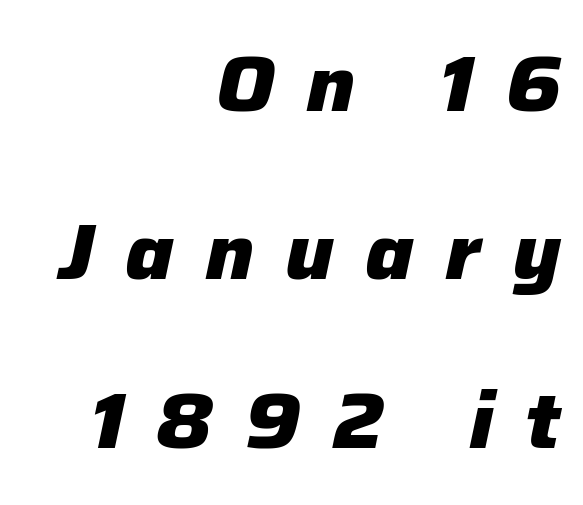
The passage shown leans; its letterforms are oblique. Just letters on the line, the space beneath them empty. You could only call the tracking loose — the letters float apart. Teacher's note: observe the even right margin — that is flush-right alignment. The letters advance in unequal steps, a hallmark of proportional type.
